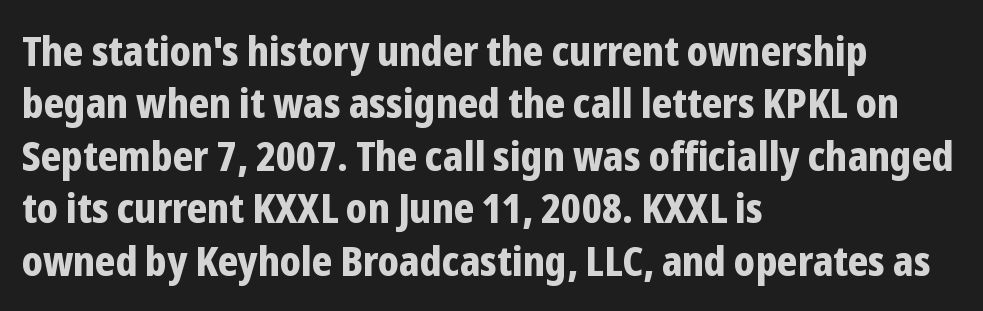
The line texture is even and compact thanks to regular tracking. Leading: standard. Each letter keeps its own natural width here, so spacing adapts to shape. Does the lettering tilt? It doesn't — this is upright. The baseline area is clear.
